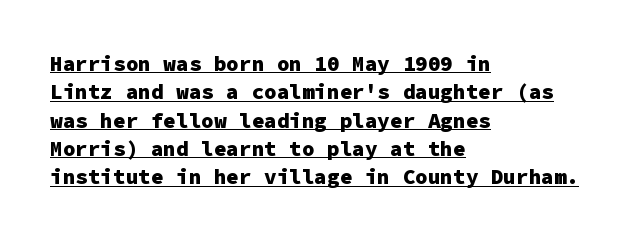
Q: Is the text bold? A: Yes.
Q: Is the text italic (slanted)? A: No, it is upright.
Q: Is the text underlined? A: Yes.
Q: How is the paragraph aligned? A: Left-aligned.
Q: Is the spacing between letters normal or unusually wide? A: Normal.
Q: Is the spacing between lines tight, normal or loose? A: Normal.
